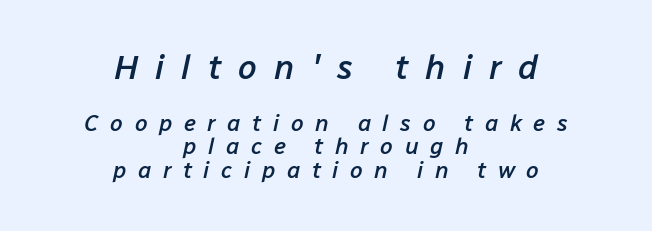
Q: Is the text bold? A: Semi-bold.
Q: Is the text italic (slanted)? A: Yes, it leans right by about 12 degrees.
Q: Is the text underlined? A: No.
Q: How is the paragraph aligned? A: Centered.
Q: Is the spacing between letters normal or unusually wide? A: Unusually wide.
Q: Is the spacing between lines tight, normal or loose? A: Tight.
Q: Which block of text is set in a larger size, the first (top) or the second (bottom)? A: The first (top) one.
Q: Width (condensed, normal, or wide)? A: Normal.
Q: Stroke contrast? A: Low.
Q: x-height? A: Medium.
Q: Monospaced? A: No.
